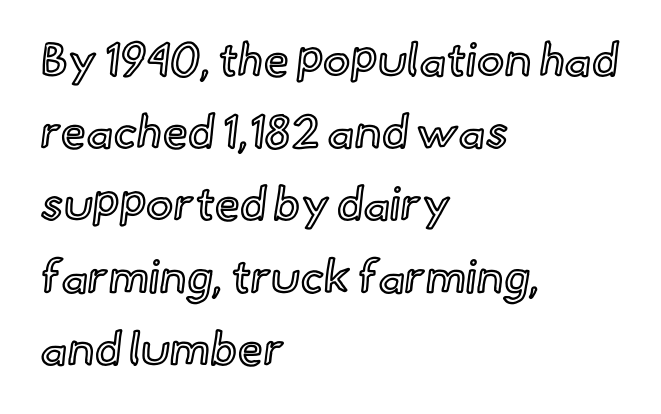
Plain, unruled lines of type. Honestly, the row spacing looks completely unremarkable. Note the varied advance widths — an 'i' is clearly narrower than an 'm'.
